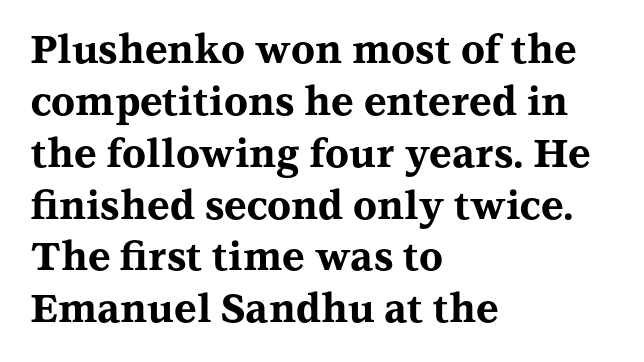
What stands out about the letter spacing? Nothing — it is the standard amount. Whoever set this chose a conventional vertical rhythm. Words float on clear page, feet unadorned. Every letter is thick-stroked: bold, no question. Layout note: lines flush left.
